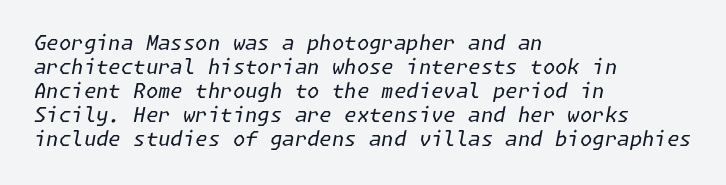
{"italic": "yes", "lean": "right", "slant_degrees": 11, "bold": "no", "underline": "no", "align": "left", "line_spacing_ratio": 1.2, "letter_spacing": "normal", "letter_spacing_em": 0.0, "glyph_px": 20}
